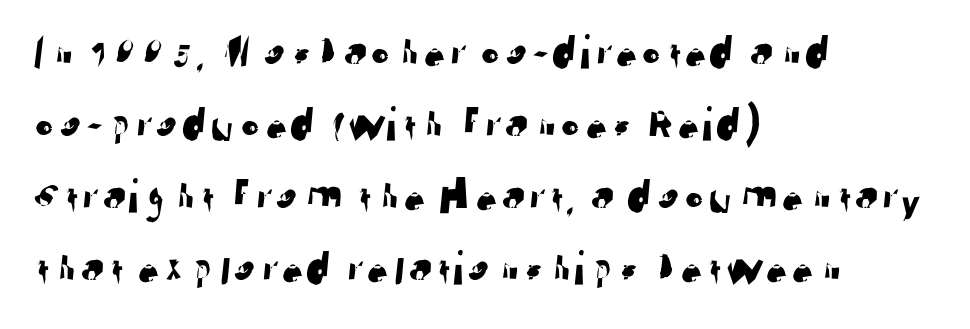
The image shows 49 px sans-serif type; set left-aligned, normal line spacing (1.47x), normal letter spacing, not underlined; low stroke contrast and a medium x-height.
